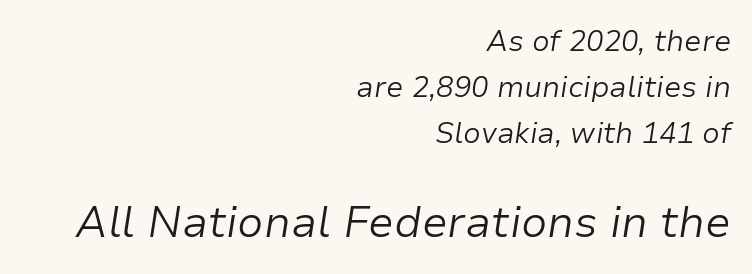
The image shows 43 px light type, italic (leaning right); set right-aligned, normal line spacing (1.58x), normal letter spacing, not underlined; the second (bottom) block is 1.48x larger; low stroke contrast and a medium x-height.
